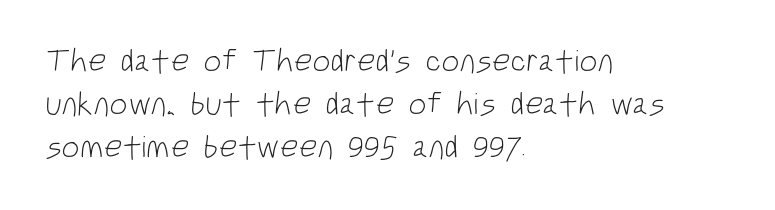
{"serif": "no", "bold": "no", "weight": "light", "width": "condensed", "stroke_contrast": "low", "x_height": "large", "monospaced": "no", "underline": "no", "align": "left", "line_spacing": "normal", "line_spacing_ratio": 1.35, "letter_spacing": "normal", "letter_spacing_em": 0.0, "glyph_px": 32}
